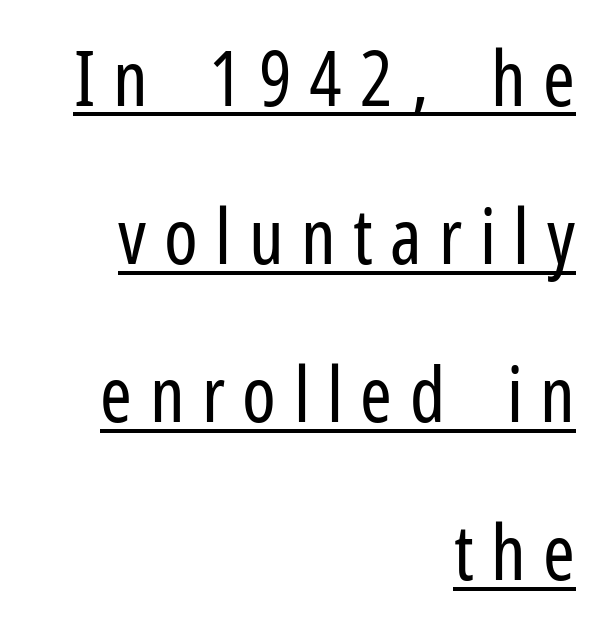
Widely set lines give the paragraph a tall, airy silhouette. This sample uses expanded letter spacing, leaving extra air between glyphs. These glyphs show unthickened strokes, regular width or finer. This sample has the flowing, uneven cadence of proportional lettering. One-word summary of the alignment: right. Glance below the letters and you will spot a drawn line.
